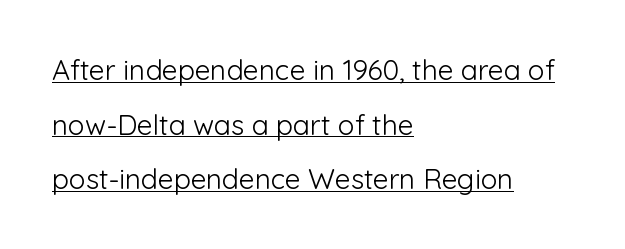
Q: Is the text bold? A: No.
Q: Is the text italic (slanted)? A: No, it is upright.
Q: Is the typeface a serif or a sans-serif typeface? A: Sans-serif.
Q: Is the text underlined? A: Yes.
Q: How is the paragraph aligned? A: Left-aligned.
Q: Is the spacing between letters normal or unusually wide? A: Normal.
Q: Is the spacing between lines tight, normal or loose? A: Loose.
Q: Width (condensed, normal, or wide)? A: Normal.
Q: Stroke contrast? A: Low.
Q: x-height? A: Medium.
Q: Monospaced? A: No.
